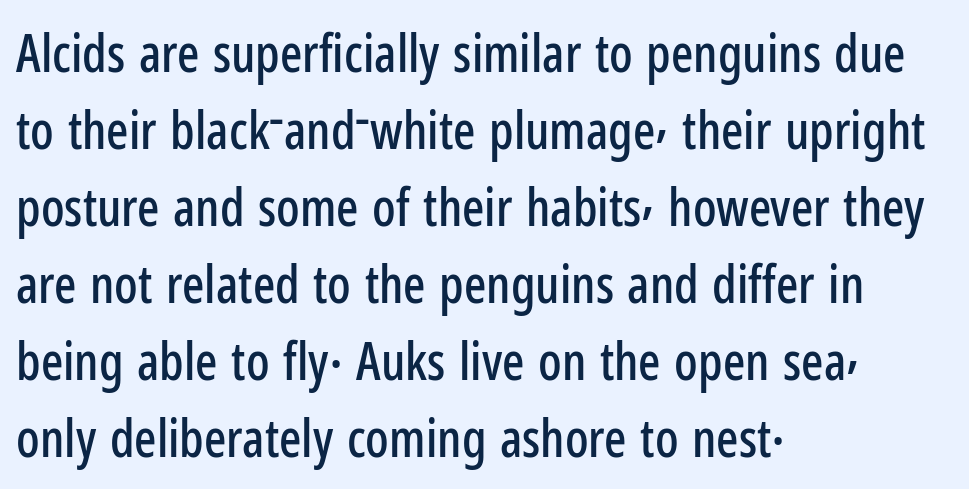
Q: Is the text italic (slanted)? A: No, it is upright.
Q: Is the typeface a serif or a sans-serif typeface? A: Sans-serif.
Q: Is the text underlined? A: No.
Q: How is the paragraph aligned? A: Left-aligned.
Q: Is the spacing between letters normal or unusually wide? A: Normal.
Q: Is the spacing between lines tight, normal or loose? A: Normal.
Q: Width (condensed, normal, or wide)? A: Condensed.
Q: Stroke contrast? A: Low.
Q: x-height? A: Medium.
Q: Monospaced? A: No.
